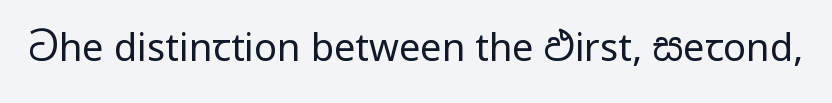
Font category for this specimen: sans-serif. On a weight scale, this lands at 450 or below. The line texture is even and compact thanks to regular tracking. Characters remain perfectly vertical along every line. Unmarked baselines from the first word to the last.
